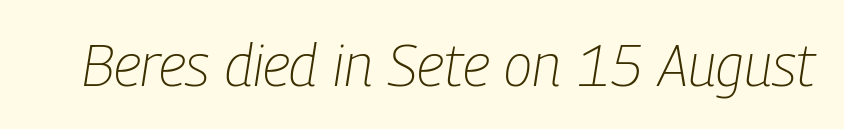
The image shows 58 px light, condensed type, italic (leaning right); set normal letter spacing, not underlined; low stroke contrast and a medium x-height.
